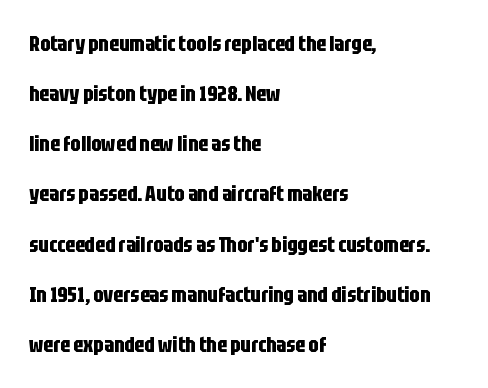
The image shows 22 px bold type, upright; set left-aligned, loose line spacing (2.28x), normal letter spacing, not underlined.
